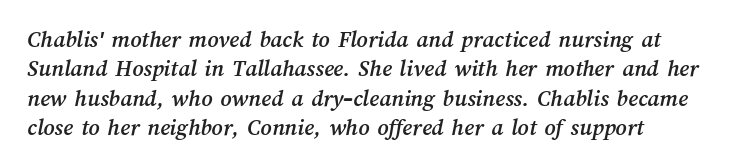
The image shows 24 px text type; set left-aligned, line spacing 1.22x, normal letter spacing, not underlined.
